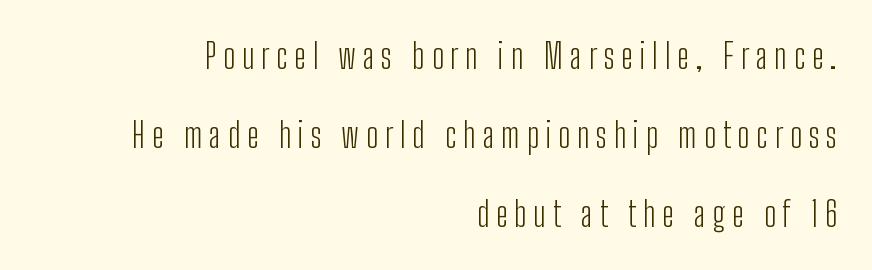
If you measured baseline to baseline, you'd find a long distance. Is the letter spacing exaggerated? Yes — the characters are pushed far apart. Where is the straight margin? On the right. Words float on clear page, feet unadorned. Here the designer chose a conventional face with non-uniform glyph widths. What kind of face is this? One without serifs — a sans.
